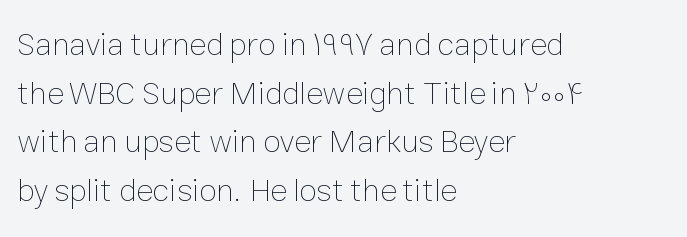
Q: Is the text bold? A: No.
Q: Is the text italic (slanted)? A: No, it is upright.
Q: Is the text underlined? A: No.
Q: How is the paragraph aligned? A: Left-aligned.
Q: Is the spacing between letters normal or unusually wide? A: Normal.
Q: Is the spacing between lines tight, normal or loose? A: Normal.
Q: Width (condensed, normal, or wide)? A: Normal.
Q: Stroke contrast? A: Low.
Q: x-height? A: Medium.
Q: Monospaced? A: No.
